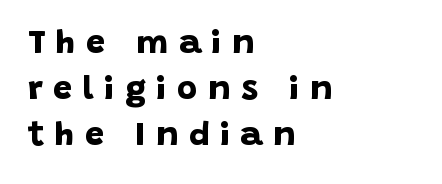
Q: Is the text bold? A: Yes.
Q: Is the typeface a serif or a sans-serif typeface? A: Sans-serif.
Q: Is the text underlined? A: No.
Q: How is the paragraph aligned? A: Left-aligned.
Q: Is the spacing between letters normal or unusually wide? A: Unusually wide.
Q: Is the spacing between lines tight, normal or loose? A: Normal.
Q: Width (condensed, normal, or wide)? A: Normal.
Q: Stroke contrast? A: Low.
Q: x-height? A: Large.
Q: Monospaced? A: No.
